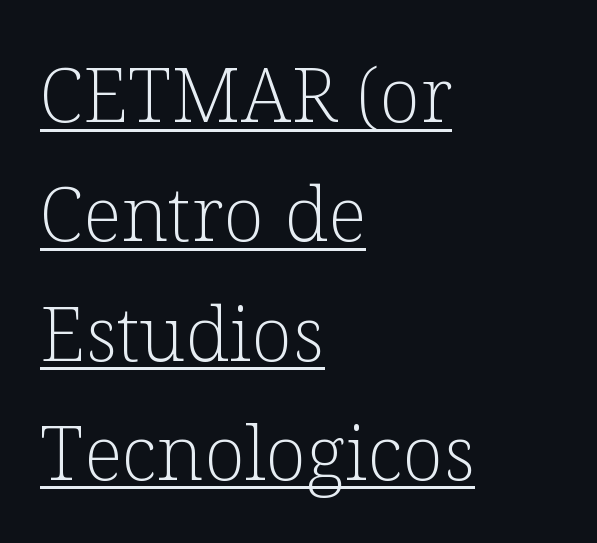
Varying glyph widths throughout — classic text-font behaviour. In terms of posture, this sample is upright. Does a line run under the words? Yes, clearly. Is this a heavy cut? Hardly; it is regular or lighter. Leading matches the norm, producing a regular column.
